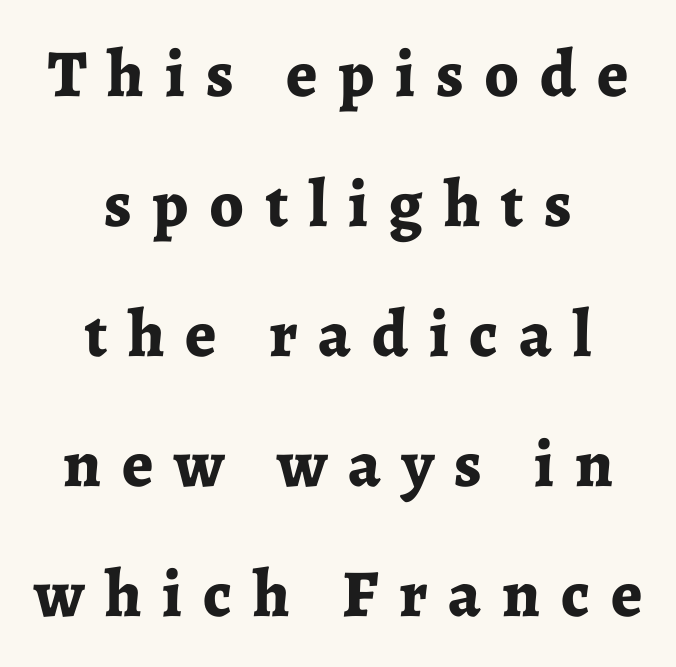
{"serif": "yes", "italic": "no", "bold": "yes", "weight": "bold", "width": "normal", "stroke_contrast": "low", "x_height": "medium", "monospaced": "no", "underline": "no", "align": "center", "line_spacing": "loose", "line_spacing_ratio": 1.94, "letter_spacing": "wide", "letter_spacing_em": 0.31, "glyph_px": 67}
